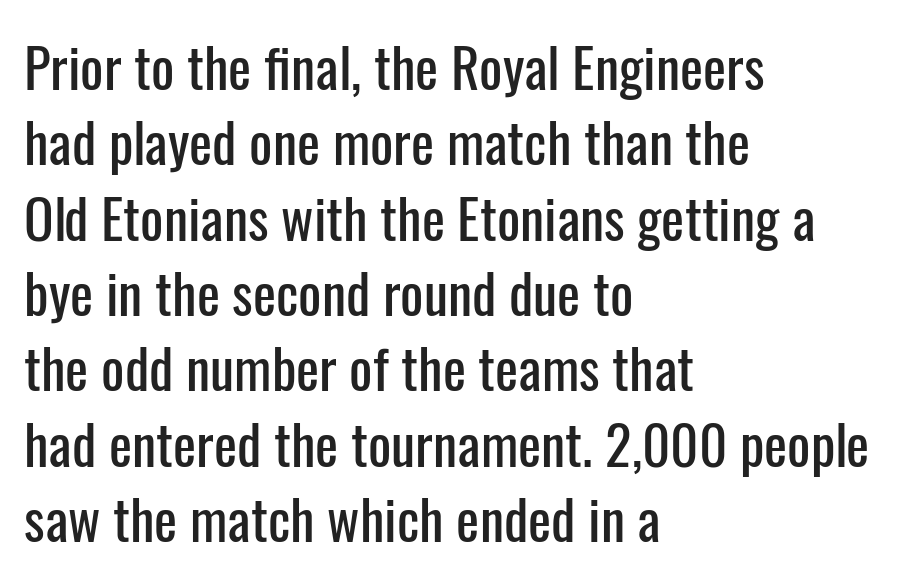
Q: Is the text italic (slanted)? A: No, it is upright.
Q: Is the typeface a serif or a sans-serif typeface? A: Sans-serif.
Q: Is the text underlined? A: No.
Q: How is the paragraph aligned? A: Left-aligned.
Q: Is the spacing between letters normal or unusually wide? A: Normal.
Q: Is the spacing between lines tight, normal or loose? A: Normal.
Q: Width (condensed, normal, or wide)? A: Condensed.
Q: Stroke contrast? A: Low.
Q: x-height? A: Medium.
Q: Monospaced? A: No.
